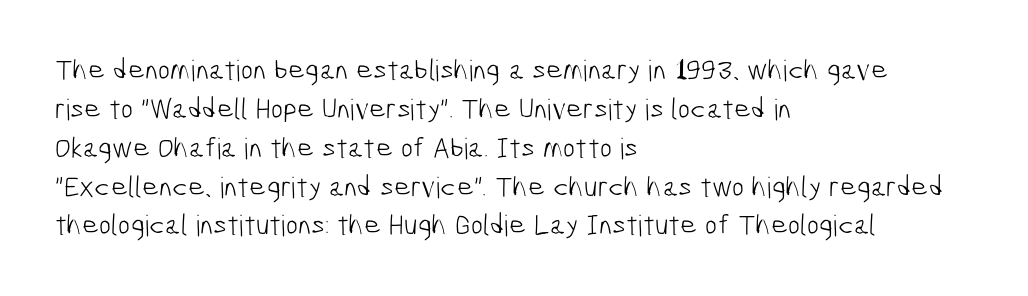
Q: Is the text bold? A: No.
Q: Is the typeface a serif or a sans-serif typeface? A: Sans-serif.
Q: Is the text underlined? A: No.
Q: How is the paragraph aligned? A: Left-aligned.
Q: Is the spacing between letters normal or unusually wide? A: Normal.
Q: Is the spacing between lines tight, normal or loose? A: Normal.
Q: Width (condensed, normal, or wide)? A: Condensed.
Q: Stroke contrast? A: Low.
Q: x-height? A: Medium.
Q: Monospaced? A: No.
